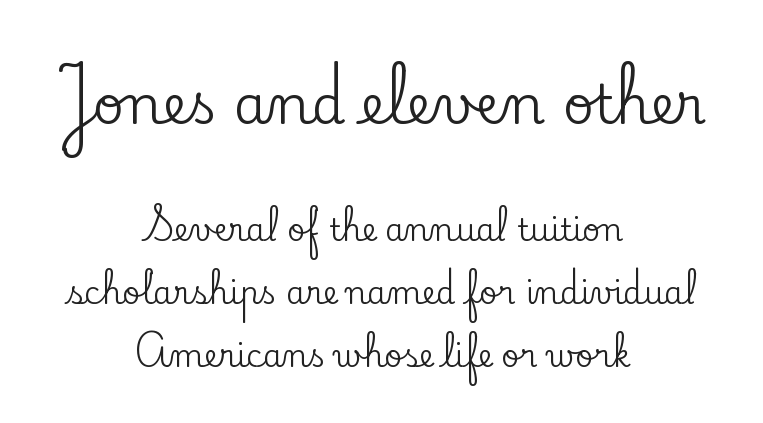
{"serif": "yes", "italic": "no", "width": "normal", "stroke_contrast": "low", "x_height": "small", "monospaced": "no", "underline": "no", "align": "center", "line_spacing": "loose", "line_spacing_ratio": 2.03, "letter_spacing": "normal", "letter_spacing_em": 0.0, "larger_block": "first", "size_ratio": 1.74, "glyph_px": 54}
